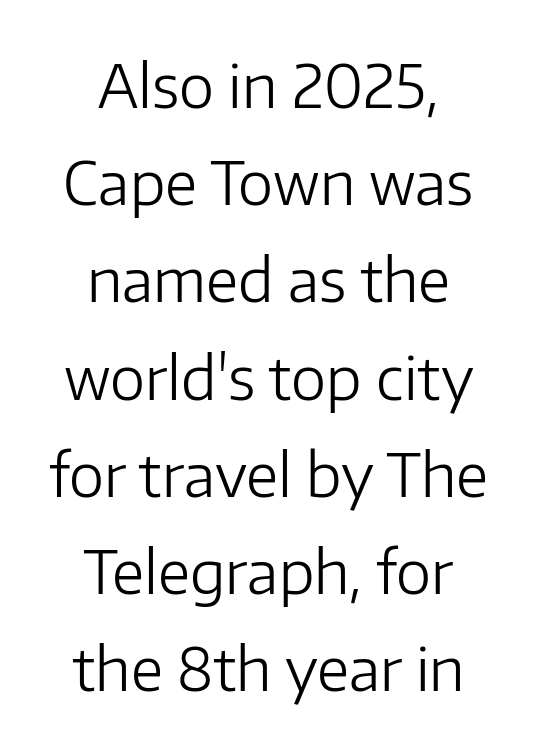
The image shows 60 px light sans-serif type, upright; set centered, normal line spacing (1.62x), normal letter spacing, not underlined; low stroke contrast and a medium x-height.
